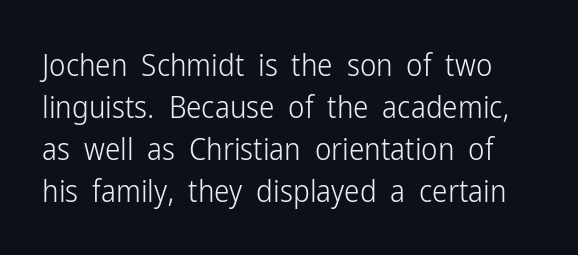
{"serif": "no", "italic": "no", "bold": "no", "weight": "light", "width": "condensed", "stroke_contrast": "low", "x_height": "medium", "monospaced": "no", "underline": "no", "line_spacing": "normal", "line_spacing_ratio": 1.36, "letter_spacing": "normal", "letter_spacing_em": 0.0, "glyph_px": 31}
